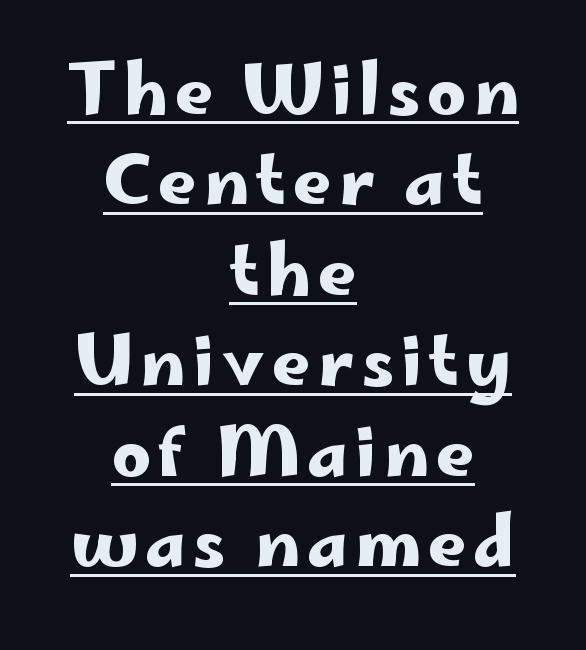
The image shows 68 px wide sans-serif type, upright; set centered, normal line spacing (1.33x), underlined; low stroke contrast and a small x-height.
